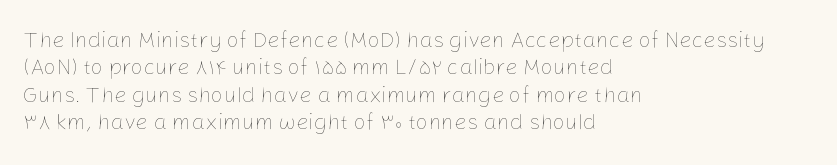
Rendered with straight, roman letterforms. Weight: not bold — regular or lighter. Words appear dense and cohesive because spacing is normal. Horizontal alignment here is leftward, the default for most running prose. A clean baseline with only descenders dipping below it.
